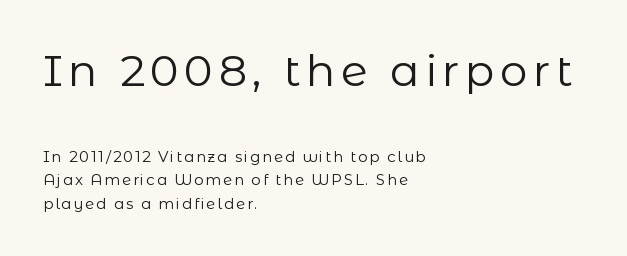
Q: Is the text bold? A: No.
Q: Is the text italic (slanted)? A: No, it is upright.
Q: Is the typeface a serif or a sans-serif typeface? A: Sans-serif.
Q: Is the text underlined? A: No.
Q: How is the paragraph aligned? A: Left-aligned.
Q: Is the spacing between lines tight, normal or loose? A: Normal.
Q: Which block of text is set in a larger size, the first (top) or the second (bottom)? A: The first (top) one.
Q: Width (condensed, normal, or wide)? A: Normal.
Q: Stroke contrast? A: Low.
Q: x-height? A: Medium.
Q: Monospaced? A: No.
